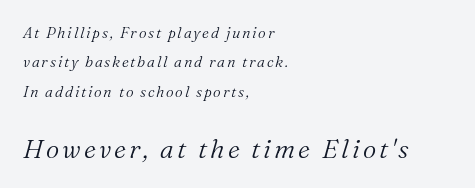
Q: Is the text bold? A: No.
Q: Is the text italic (slanted)? A: Yes, it leans right by about 16 degrees.
Q: Is the text underlined? A: No.
Q: How is the paragraph aligned? A: Left-aligned.
Q: Is the spacing between lines tight, normal or loose? A: Loose.
Q: Which block of text is set in a larger size, the first (top) or the second (bottom)? A: The second (bottom) one.
